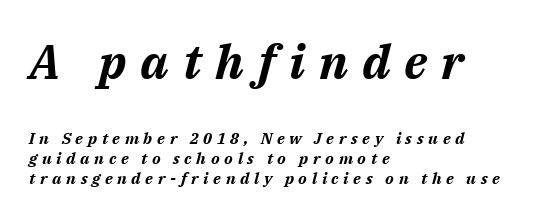
{"italic": "yes", "lean": "right", "slant_degrees": 14, "bold": "yes", "weight": "bold", "width": "normal", "stroke_contrast": "medium", "x_height": "medium", "monospaced": "no", "underline": "no", "align": "left", "line_spacing_ratio": 1.24, "letter_spacing": "wide", "letter_spacing_em": 0.29, "larger_block": "first", "size_ratio": 3.0, "glyph_px": 48}
